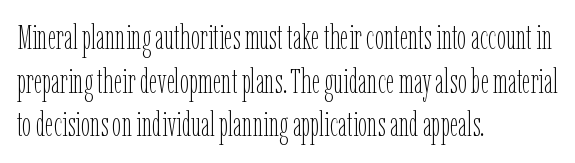
Q: Is the text bold? A: No.
Q: Is the text italic (slanted)? A: No, it is upright.
Q: Is the text underlined? A: No.
Q: How is the paragraph aligned? A: Left-aligned.
Q: Is the spacing between letters normal or unusually wide? A: Normal.
Q: Is the spacing between lines tight, normal or loose? A: Normal.
Q: Width (condensed, normal, or wide)? A: Condensed.
Q: Stroke contrast? A: Low.
Q: x-height? A: Medium.
Q: Monospaced? A: No.
